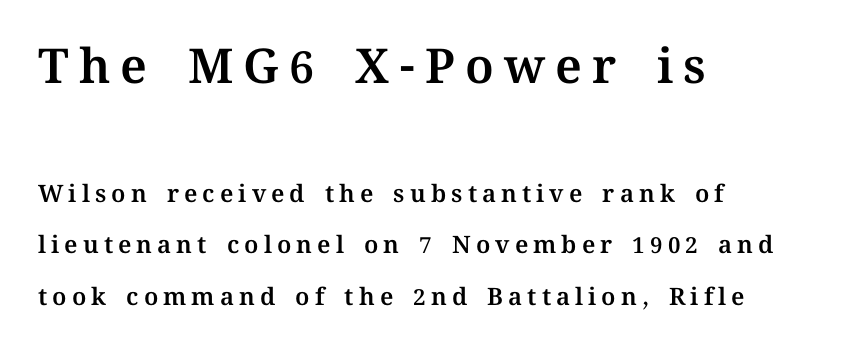
Leftover space on each line is placed entirely after the last word. Substantial extra tracking has been applied to these lines. The face used here is proportionally spaced, like ordinary book or web type. Compared with typical paragraphs, the rows here are farther apart. Descender tails drop into unmarked territory. You get the large type first, then a drop to smaller type.
